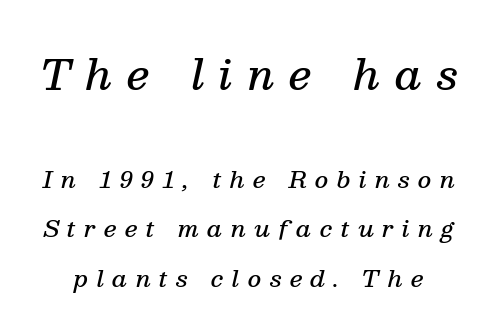
Q: Is the text bold? A: Semi-bold.
Q: Is the text italic (slanted)? A: Yes, it leans right by about 13 degrees.
Q: Is the typeface a serif or a sans-serif typeface? A: Serif.
Q: Is the text underlined? A: No.
Q: Is the spacing between letters normal or unusually wide? A: Unusually wide.
Q: Is the spacing between lines tight, normal or loose? A: Loose.
Q: Which block of text is set in a larger size, the first (top) or the second (bottom)? A: The first (top) one.
Q: Width (condensed, normal, or wide)? A: Normal.
Q: Stroke contrast? A: Medium.
Q: x-height? A: Medium.
Q: Monospaced? A: No.
